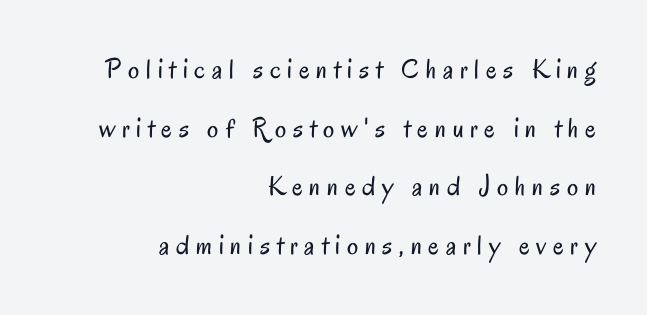
Q: Is the text bold? A: No.
Q: Is the text italic (slanted)? A: No, it is upright.
Q: Is the typeface a serif or a sans-serif typeface? A: Sans-serif.
Q: Is the text underlined? A: No.
Q: How is the paragraph aligned? A: Right-aligned.
Q: Is the spacing between letters normal or unusually wide? A: Unusually wide.
Q: Is the spacing between lines tight, normal or loose? A: Loose.
Q: Width (condensed, normal, or wide)? A: Condensed.
Q: Stroke contrast? A: Low.
Q: x-height? A: Small.
Q: Monospaced? A: No.
